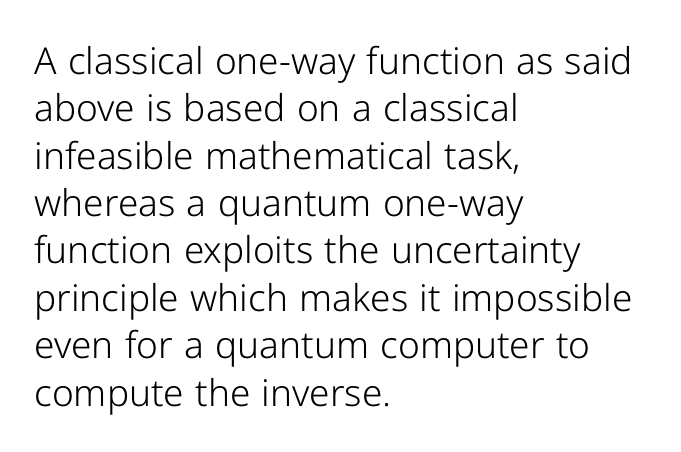
{"serif": "no", "italic": "no", "bold": "no", "weight": "light", "width": "normal", "stroke_contrast": "low", "x_height": "medium", "monospaced": "no", "underline": "no", "align": "left", "line_spacing": "normal", "line_spacing_ratio": 1.28, "letter_spacing": "normal", "letter_spacing_em": 0.0, "glyph_px": 37}
